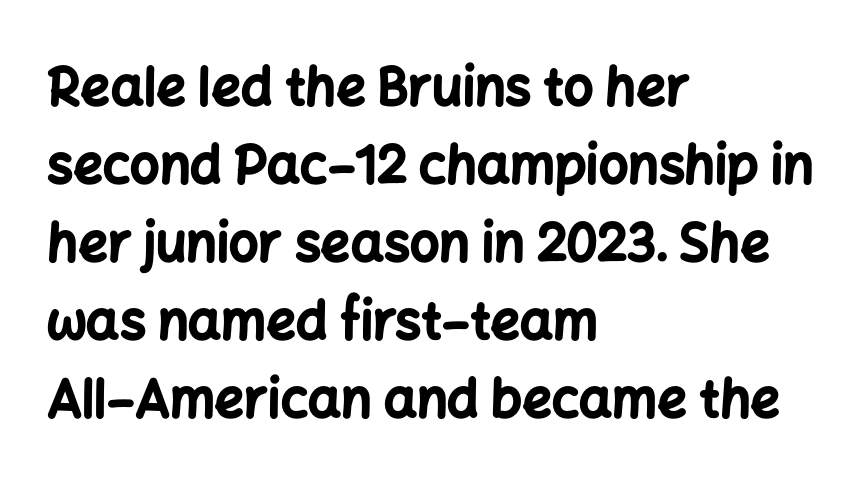
The image shows 52 px bold sans-serif type, upright; set left-aligned, normal line spacing (1.5x), normal letter spacing, not underlined; low stroke contrast and a medium x-height.
